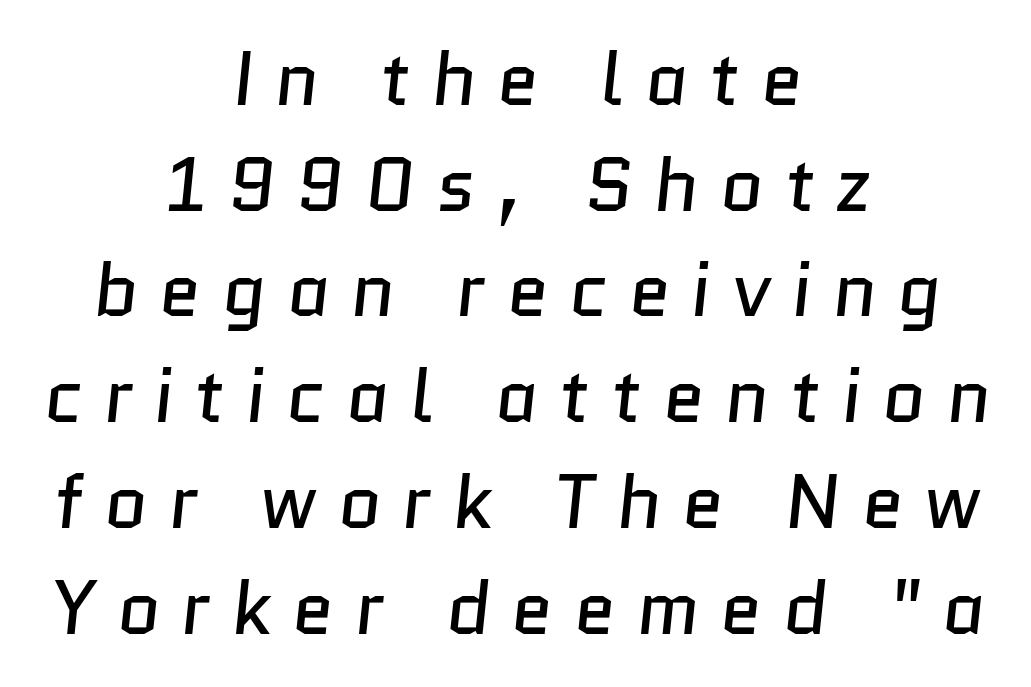
The gaps between neighbouring characters are conspicuously large. Anything drawn beneath the words? Only blank space. Leading: standard. The paragraph has two soft edges and a firm central axis.
